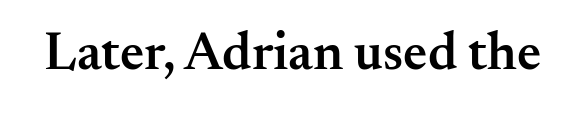
Q: Is the text bold? A: Semi-bold.
Q: Is the text italic (slanted)? A: No, it is upright.
Q: Is the typeface a serif or a sans-serif typeface? A: Serif.
Q: Is the text underlined? A: No.
Q: Is the spacing between letters normal or unusually wide? A: Normal.
Q: Width (condensed, normal, or wide)? A: Normal.
Q: Stroke contrast? A: Medium.
Q: x-height? A: Small.
Q: Monospaced? A: No.
